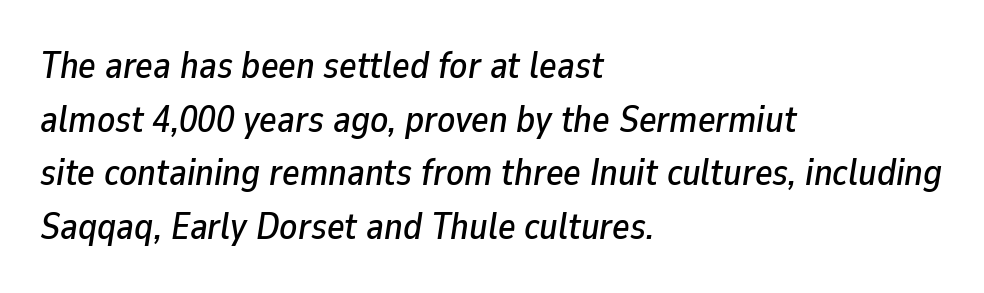
The passage shown leans; its letterforms are oblique. Lines of text with bare space underneath. Quick note: interline space is typical. The rendering uses natural spacing where letterforms have individual widths.
